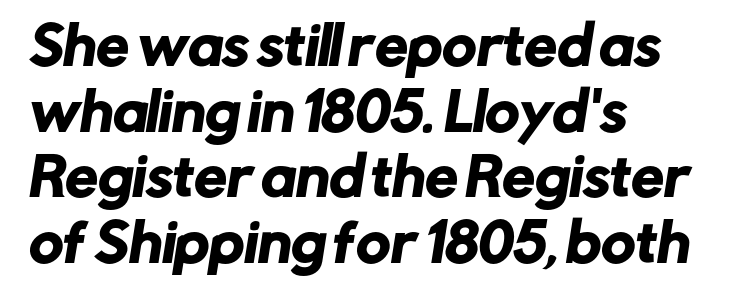
Q: Is the typeface a serif or a sans-serif typeface? A: Sans-serif.
Q: Is the text underlined? A: No.
Q: How is the paragraph aligned? A: Left-aligned.
Q: Is the spacing between letters normal or unusually wide? A: Normal.
Q: Is the spacing between lines tight, normal or loose? A: Normal.
Q: Width (condensed, normal, or wide)? A: Normal.
Q: Stroke contrast? A: Low.
Q: x-height? A: Medium.
Q: Monospaced? A: No.
